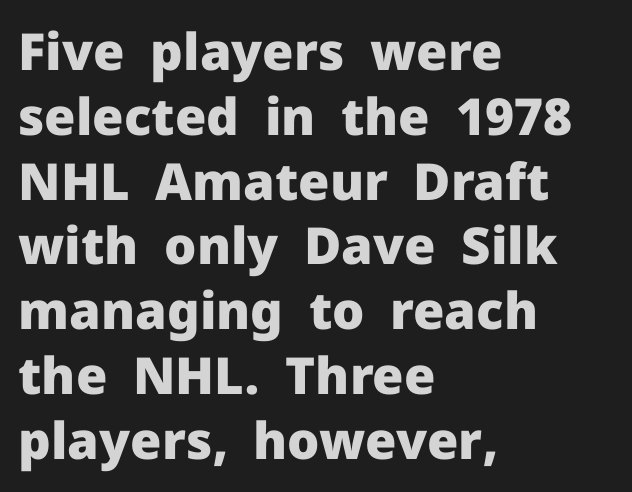
Italic? Not at all — the glyphs are vertical. Where is the straight margin? On the left. Check under the words: just untouched page. On the weight axis this lands at bold, roughly 700.
